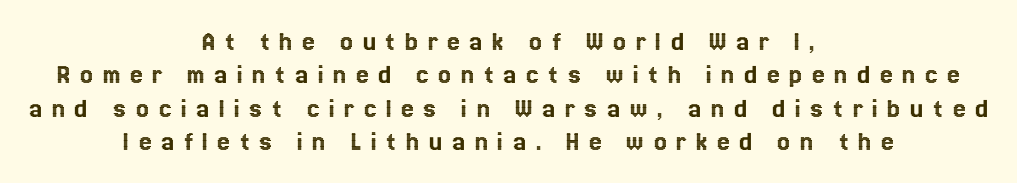
Type without underlining. The horizontal fit of the characters is loose and conspicuously gappy. Ascenders rise straight up at ninety degrees. Reading down the column, the eye jumps only a short way to each next line. The lines are quadded center. Is this a fixed-width face? No — the glyphs have proportional, varying widths.
